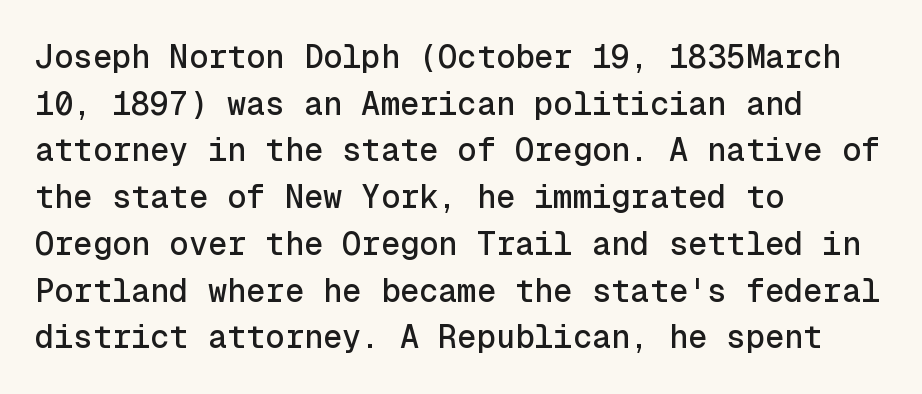
Baseline-to-baseline distance is the conventional proportion of letter height. Typographically, this falls in the sans-serif category. Unmarked baselines from the first word to the last. Designer's note — italics off, roman on. The letters march in equal steps, a hallmark of fixed-pitch type.
